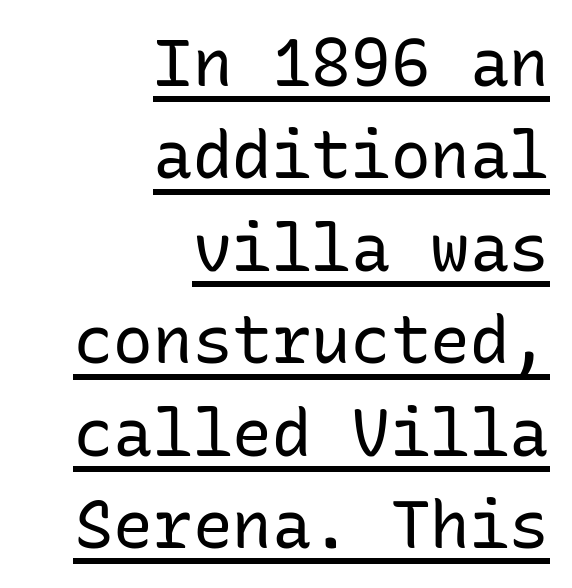
Classification — sans serif. Successive baselines arrive at the customary interval. Is this a fixed-width face? Yes — each glyph sits in an identical cell. The lettering holds an erect, upright posture throughout. The passage shown has conventional tracking throughout.
